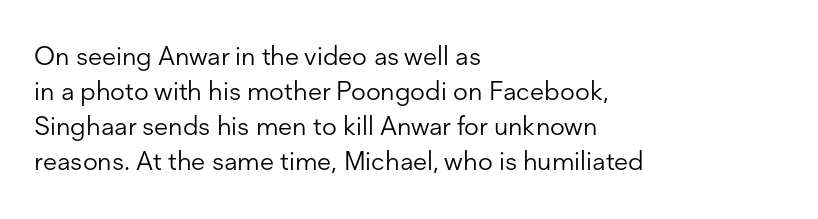
Q: Is the text bold? A: No.
Q: Is the text italic (slanted)? A: No, it is upright.
Q: Is the text underlined? A: No.
Q: How is the paragraph aligned? A: Left-aligned.
Q: Is the spacing between letters normal or unusually wide? A: Normal.
Q: Is the spacing between lines tight, normal or loose? A: Normal.
